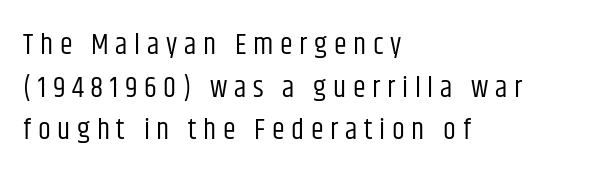
Q: Is the text bold? A: No.
Q: Is the text italic (slanted)? A: No, it is upright.
Q: Is the typeface a serif or a sans-serif typeface? A: Sans-serif.
Q: Is the text underlined? A: No.
Q: How is the paragraph aligned? A: Left-aligned.
Q: Is the spacing between letters normal or unusually wide? A: Unusually wide.
Q: Is the spacing between lines tight, normal or loose? A: Normal.
Q: Width (condensed, normal, or wide)? A: Condensed.
Q: Stroke contrast? A: Low.
Q: x-height? A: Large.
Q: Monospaced? A: No.
